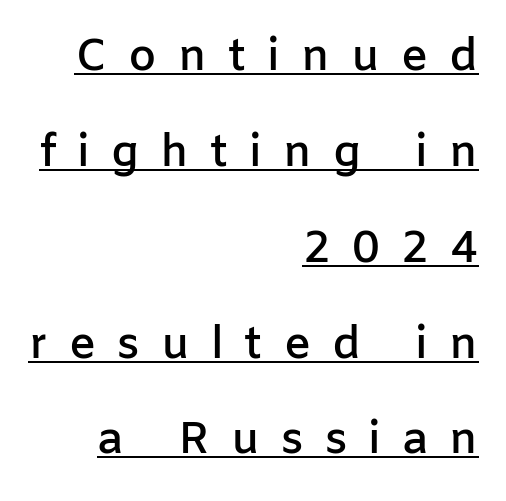
{"serif": "no", "italic": "no", "bold": "semi", "weight": "semibold", "width": "normal", "stroke_contrast": "low", "x_height": "medium", "monospaced": "no", "underline": "yes", "align": "right", "line_spacing": "loose", "line_spacing_ratio": 2.13, "letter_spacing": "wide", "letter_spacing_em": 0.47, "glyph_px": 45}
